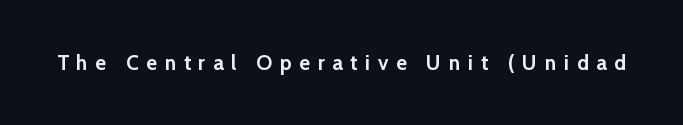
Q: Is the text bold? A: Yes.
Q: Is the text italic (slanted)? A: No, it is upright.
Q: Is the text underlined? A: No.
Q: Is the spacing between letters normal or unusually wide? A: Unusually wide.
